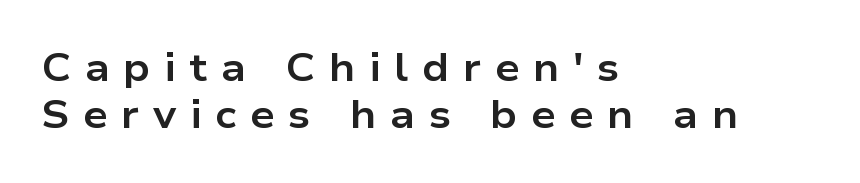
The passage shown is typeset with a sans-serif family. The passage shown is not underscored anywhere. Ascenders rise straight up at ninety degrees. In terms of weight, the rendering is a true, heavy bold.
